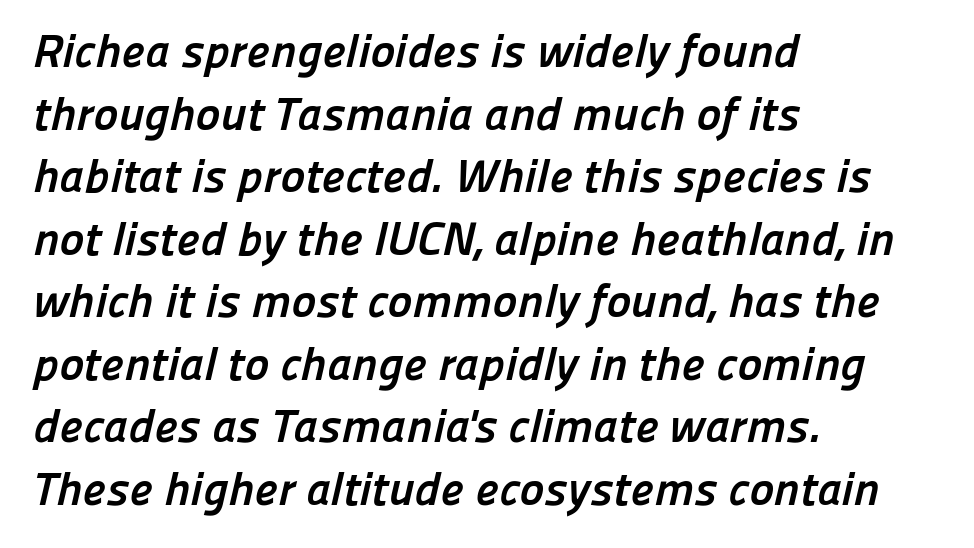
{"serif": "no", "bold": "yes", "weight": "semibold", "width": "normal", "stroke_contrast": "low", "x_height": "medium", "monospaced": "no", "underline": "no", "align": "left", "line_spacing": "normal", "line_spacing_ratio": 1.33, "letter_spacing": "normal", "letter_spacing_em": 0.0, "glyph_px": 47}
